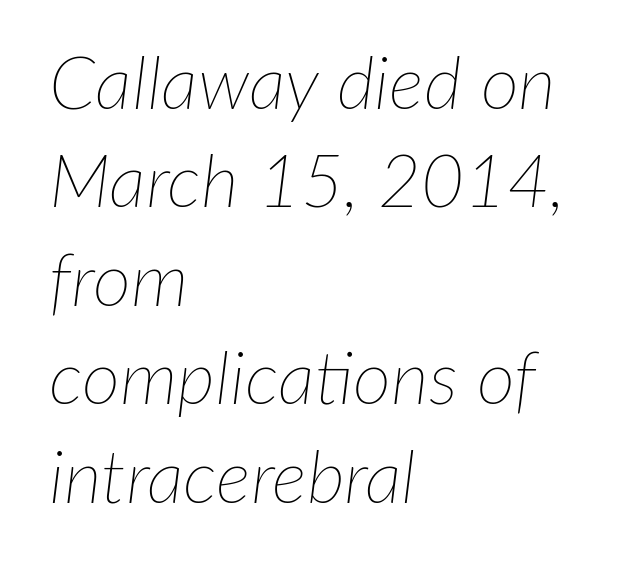
{"italic": "yes", "lean": "right", "slant_degrees": 7, "bold": "no", "weight": "thin", "width": "normal", "stroke_contrast": "low", "x_height": "medium", "monospaced": "no", "underline": "no", "align": "left", "line_spacing": "normal", "line_spacing_ratio": 1.33, "letter_spacing": "normal", "letter_spacing_em": 0.0, "glyph_px": 74}
